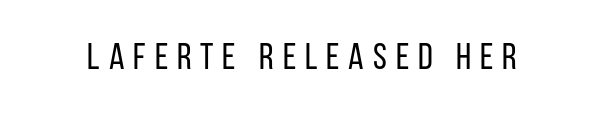
The image shows 37 px regular-weight, condensed sans-serif type, upright; set unusually wide letter spacing (+0.24 em), not underlined; low stroke contrast and a large x-height.
